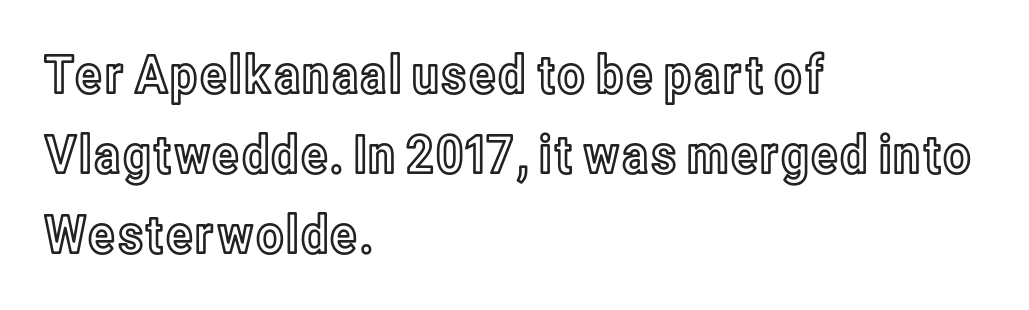
The image shows 53 px condensed type, upright; set left-aligned, normal line spacing (1.51x), normal letter spacing, not underlined; a medium x-height.
